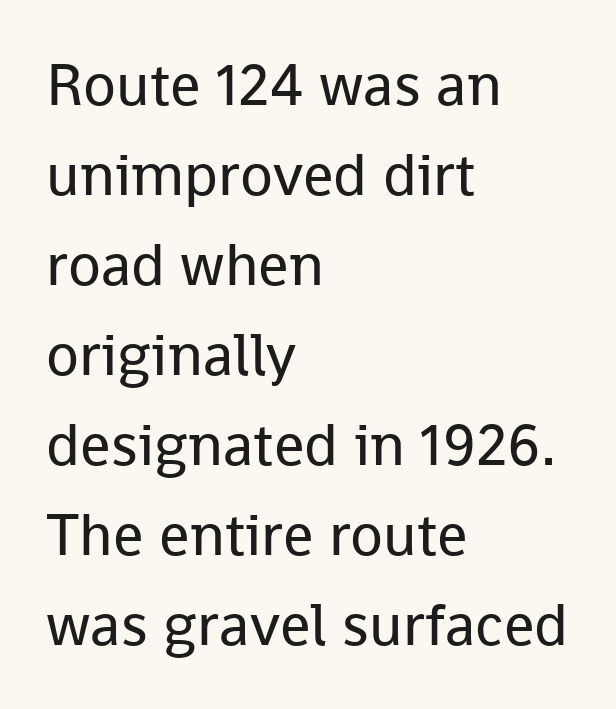
Weight: not bold — regular or lighter. Is the block centered? No — it sits flush against the left margin. These lines were composed using upright roman letters. In terms of leading, this rendering sits right in the middle. The zone under the glyphs is completely vacant. Look at the bottom of the vertical strokes: they stop flat, with no serifs.
